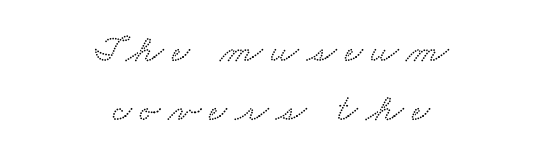
Q: Is the text underlined? A: No.
Q: How is the paragraph aligned? A: Centered.
Q: Is the spacing between letters normal or unusually wide? A: Unusually wide.
Q: Is the spacing between lines tight, normal or loose? A: Normal.
Q: Width (condensed, normal, or wide)? A: Wide.
Q: Stroke contrast? A: Low.
Q: x-height? A: Small.
Q: Monospaced? A: No.
